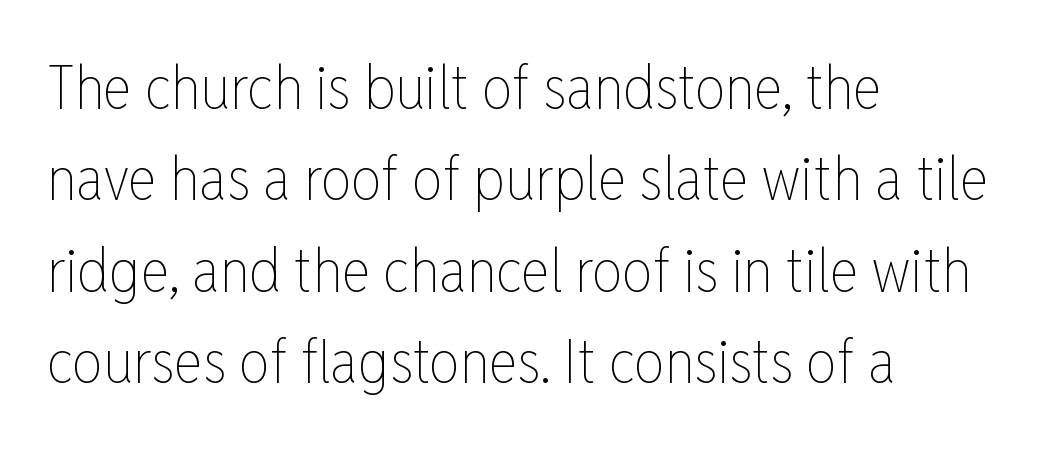
Descender tails drop into unmarked territory. Honestly, the letter spacing is just normal — you wouldn't notice it. A typesetter would call this proportional, since set widths differ per character. Posture: upright roman.
